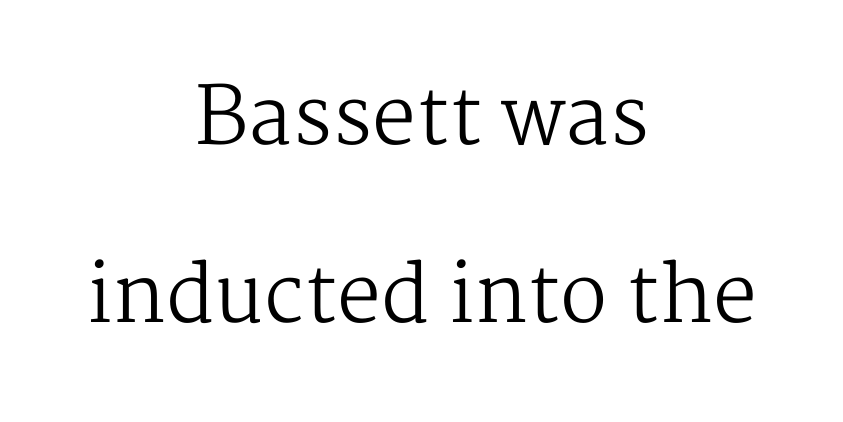
The image shows 79 px regular-weight serif type, upright; set centered, loose line spacing (2.25x), normal letter spacing, not underlined; medium stroke contrast and a medium x-height.
